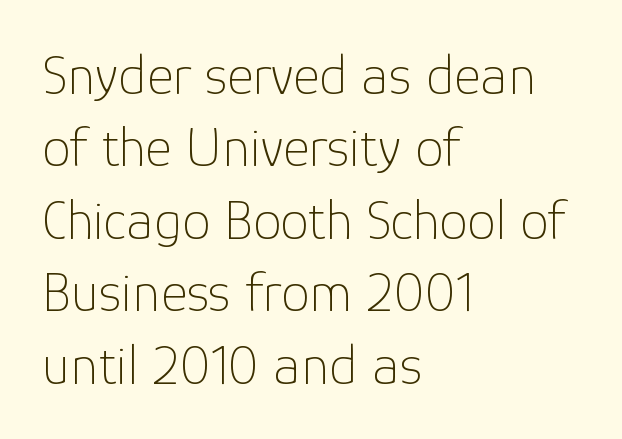
The image shows 57 px thin sans-serif type, upright; set left-aligned, normal line spacing (1.27x), normal letter spacing, not underlined; low stroke contrast and a medium x-height.
